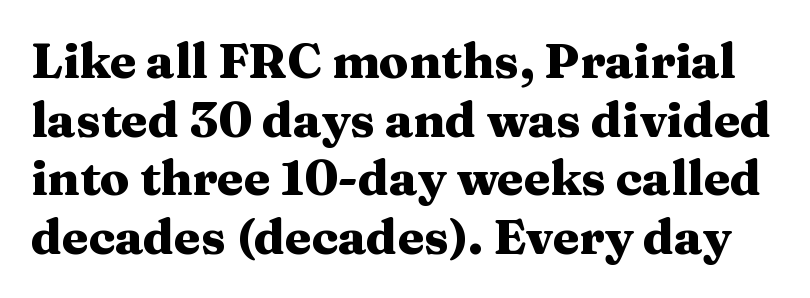
{"serif": "yes", "italic": "no", "bold": "yes", "weight": "heavy", "width": "wide", "stroke_contrast": "medium", "x_height": "medium", "monospaced": "no", "underline": "no", "line_spacing_ratio": 1.22, "letter_spacing": "normal", "letter_spacing_em": 0.0, "glyph_px": 48}
